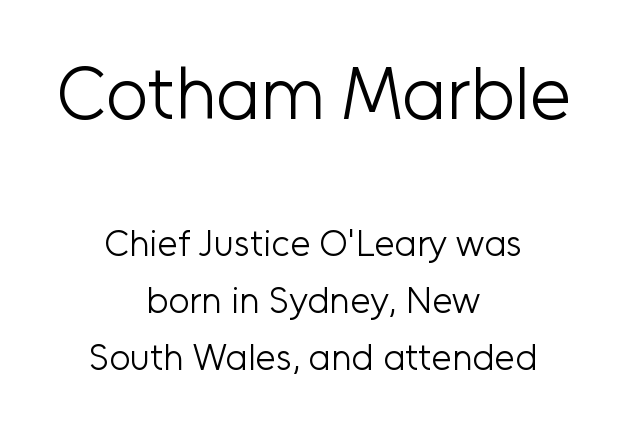
No letter is thick-stroked: the sample isn't bold. The typography opts for an upright posture over an oblique one. Note: no serifs on the glyphs. The whitespace from short lines is split evenly between both sides. Reading down the column, the eye jumps a familiar distance to each next line. Descenders hang freely into open space.
